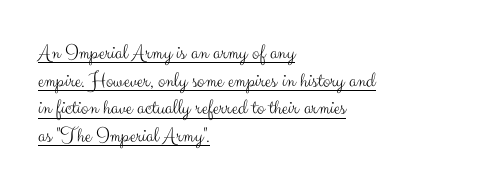
Notice how the passage keeps a crisp vertical edge on the left only. Students, observe the line beneath the letters — that is underlining. In terms of leading, this rendering sits right in the middle. Stroke mass is kept to a normal reading level or below.
